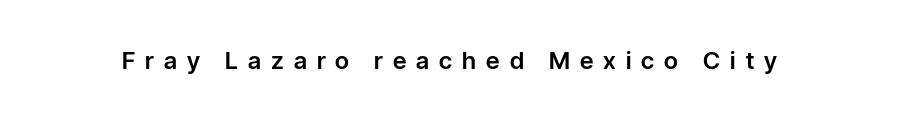
Style check: upright. A typesetter would call this heavily tracked-out type. A bare baseline throughout the passage.
